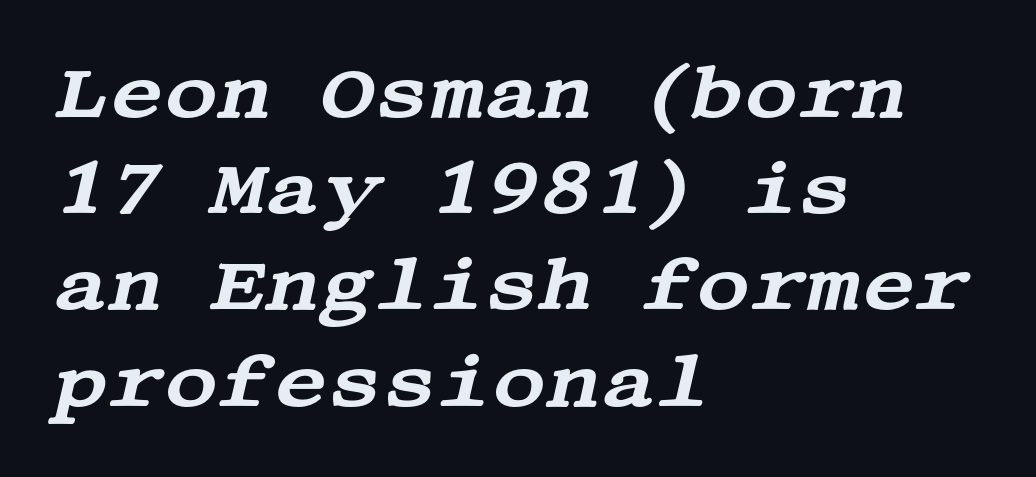
The image shows 74 px wide serif type, italic (leaning right); set left-aligned, normal line spacing (1.3x), normal letter spacing, not underlined; medium stroke contrast and a large x-height.
